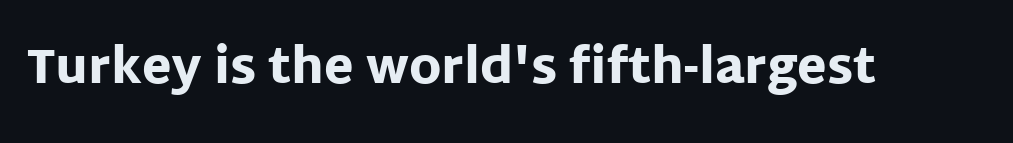
Grotesque or geometric, the face here clearly has no serifs. The passage shown is typed in a proportional face where columns would drift. Posture: straight, roman, zero tilt. The typesetting leans heavy: a genuine bold. Standard letterfit; no display-style spreading of the glyphs.
